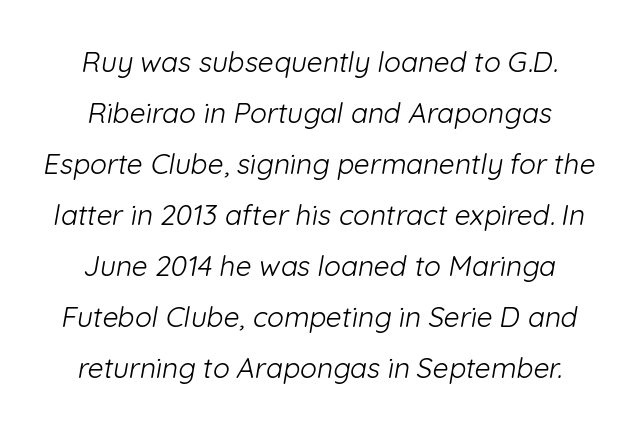
The letters carry no serifs — their stems end cleanly without finishing strokes. Is the type heavy? It reads as light-to-regular instead. The space directly below the letters is spotless. Varying glyph widths throughout — classic text-font behaviour. This rendering leaves character spacing at its baseline value.
